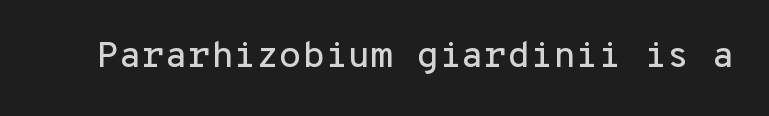
{"serif": "no", "italic": "no", "width": "normal", "stroke_contrast": "low", "x_height": "medium", "monospaced": "yes", "underline": "no", "letter_spacing": "normal", "letter_spacing_em": 0.0, "glyph_px": 37}
